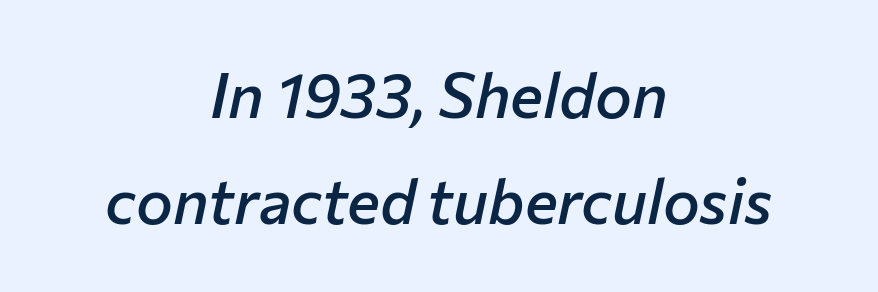
{"italic": "yes", "lean": "right", "slant_degrees": 12, "bold": "semi", "weight": "semibold", "width": "normal", "stroke_contrast": "low", "x_height": "medium", "monospaced": "no", "underline": "no", "align": "center", "line_spacing_ratio": 1.71, "letter_spacing": "normal", "letter_spacing_em": 0.0, "glyph_px": 62}
